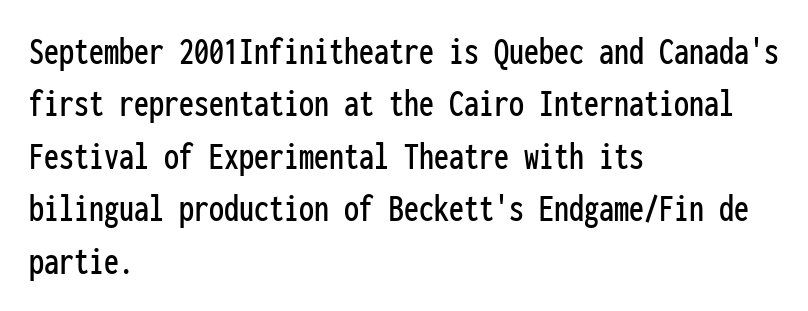
{"serif": "no", "italic": "no", "width": "condensed", "stroke_contrast": "low", "x_height": "medium", "monospaced": "yes", "underline": "no", "align": "left", "line_spacing": "normal", "line_spacing_ratio": 1.31, "letter_spacing": "normal", "letter_spacing_em": 0.0, "glyph_px": 40}
